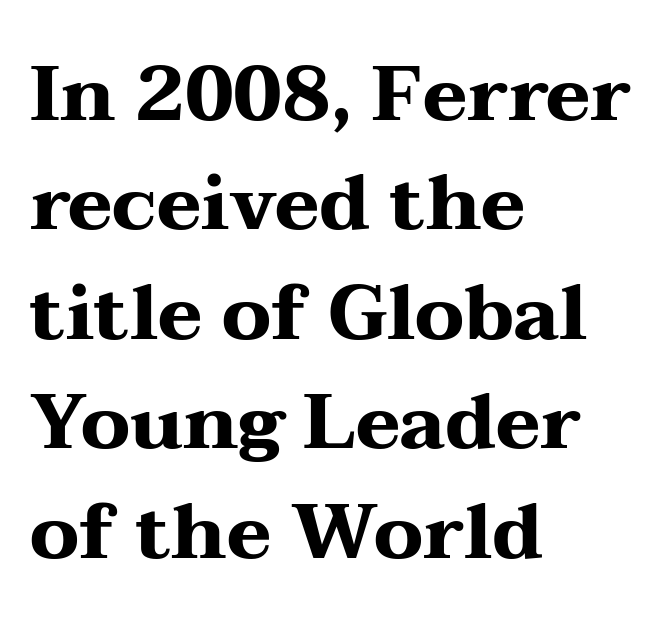
Note the varied advance widths — an 'i' is clearly narrower than an 'm'. Is this a sans? No — the strokes have serifs. Italic: no, the glyphs are upright roman. Does extra space separate the letters? No, they use regular spacing.
